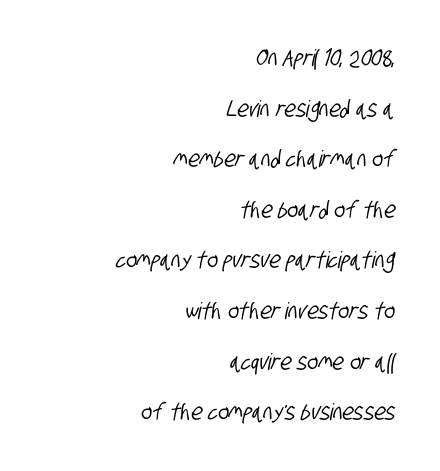
Check under the words: just untouched page. Caption: standard tracking, unaltered. Visually the block forms a straight wall on the right and a jagged coastline on the left. The leading is generous, giving the passage an open texture.
